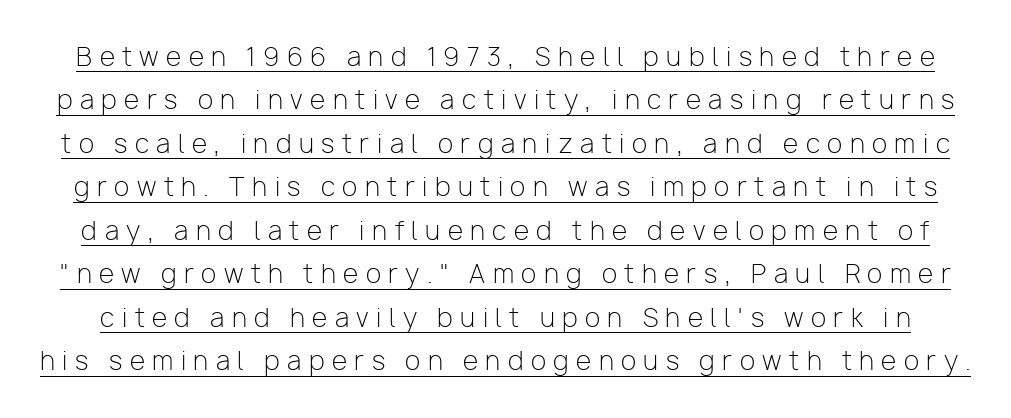
{"italic": "no", "bold": "no", "underline": "yes", "line_spacing_ratio": 1.74, "letter_spacing": "wide", "letter_spacing_em": 0.3, "glyph_px": 25}
